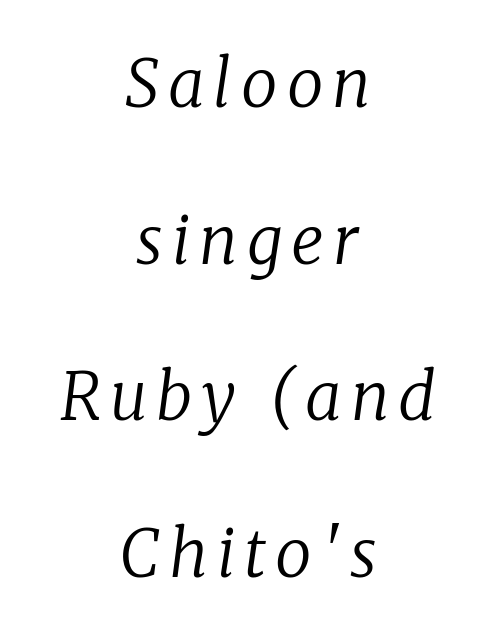
Each letter keeps its own natural width here, so spacing adapts to shape. Each new line begins a long way beneath the previous one. The specimen reads as italic at a glance. The font family rendered here belongs to the serif group. A clean baseline with only descenders dipping below it. Line starts and ends both wander, symmetrically.
